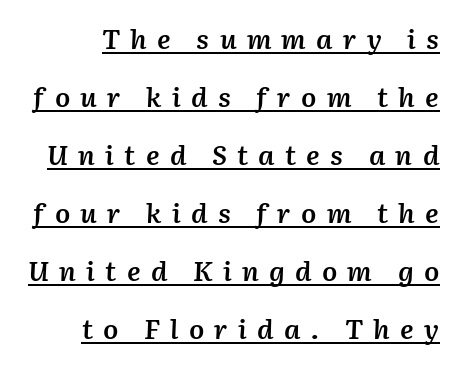
A typographer would call this underscored text. Letter spacing: wide. I'd describe the lettering as semibold — firm but not a full bold. These lines were composed using italics.
